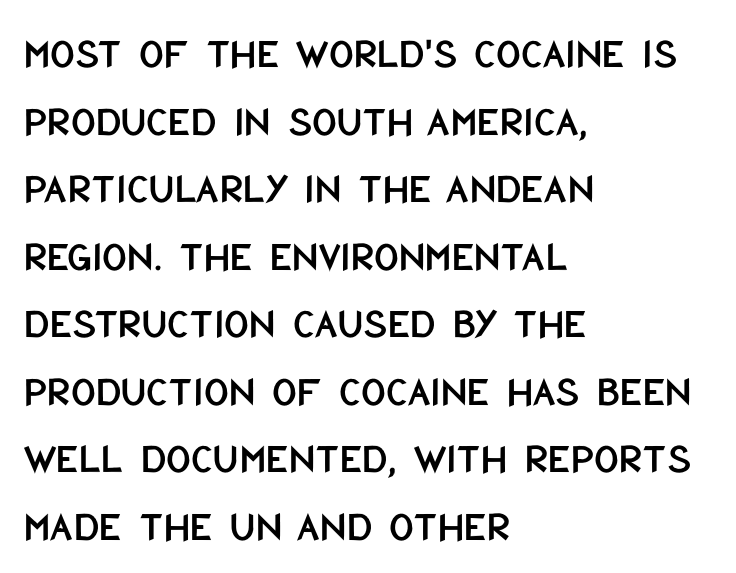
Q: Is the text italic (slanted)? A: No, it is upright.
Q: Is the typeface a serif or a sans-serif typeface? A: Sans-serif.
Q: Is the text underlined? A: No.
Q: How is the paragraph aligned? A: Left-aligned.
Q: Is the spacing between letters normal or unusually wide? A: Normal.
Q: Is the spacing between lines tight, normal or loose? A: Normal.
Q: Width (condensed, normal, or wide)? A: Condensed.
Q: Stroke contrast? A: Low.
Q: x-height? A: Large.
Q: Monospaced? A: No.
